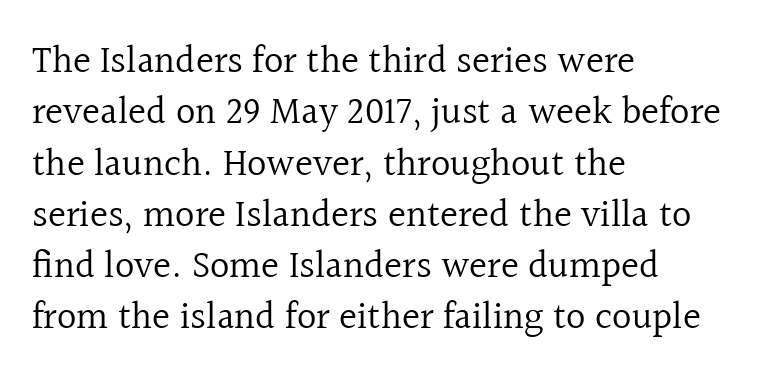
The image shows 38 px regular-weight serif type, upright; set left-aligned, normal line spacing (1.35x), normal letter spacing, not underlined; a medium x-height.
